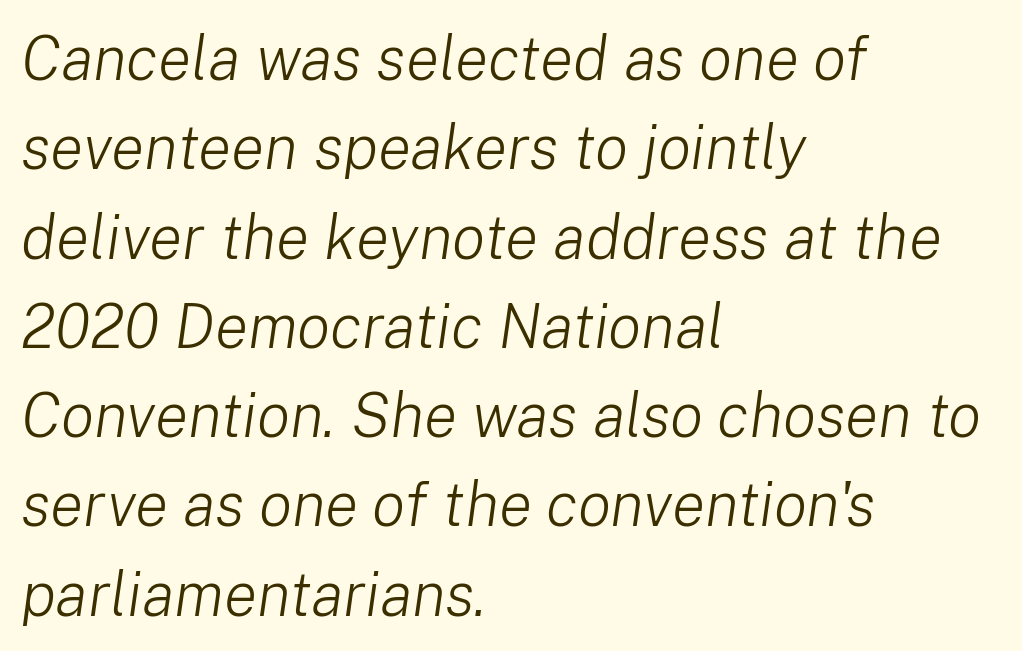
The image shows 62 px light type, italic (leaning right); set left-aligned, normal line spacing (1.44x), normal letter spacing, not underlined; low stroke contrast and a medium x-height.
